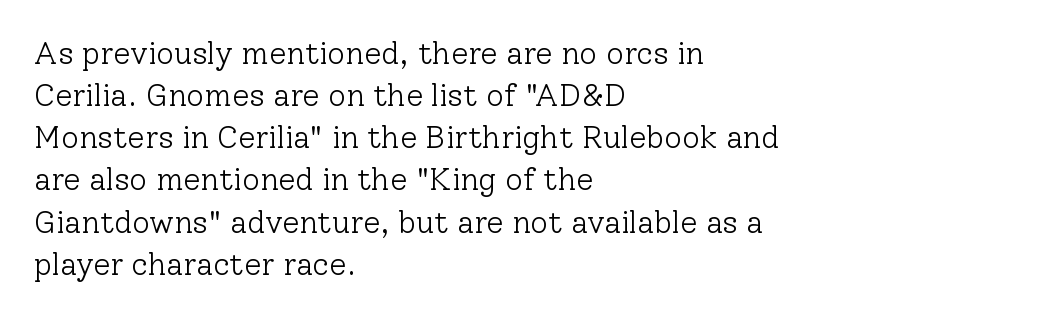
Caption: face not bold, strokes unweighted. Descender tails drop into unmarked territory. Inter-character spacing is left at the font's built-in metrics. Quick note: interline space is typical. Varying glyph widths throughout — classic text-font behaviour. In terms of posture, this sample is upright.
